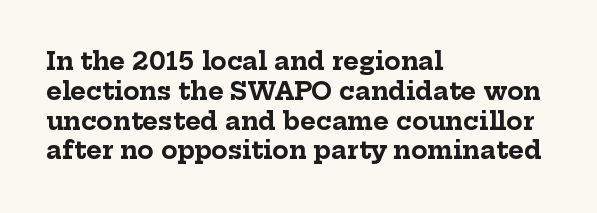
Every character sits straight up, as roman type does. This rendering uses left alignment, leaving the right contour irregular. Letters rest on an invisible, unmarked baseline. The passage shown has conventional tracking throughout. Pretty heavy lettering here — definitely bold.
